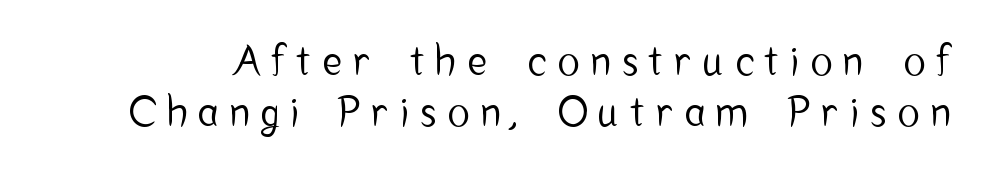
{"serif": "no", "italic": "no", "width": "condensed", "stroke_contrast": "low", "x_height": "medium", "monospaced": "no", "underline": "no", "line_spacing": "normal", "line_spacing_ratio": 1.25, "letter_spacing": "wide", "letter_spacing_em": 0.3, "glyph_px": 41}
